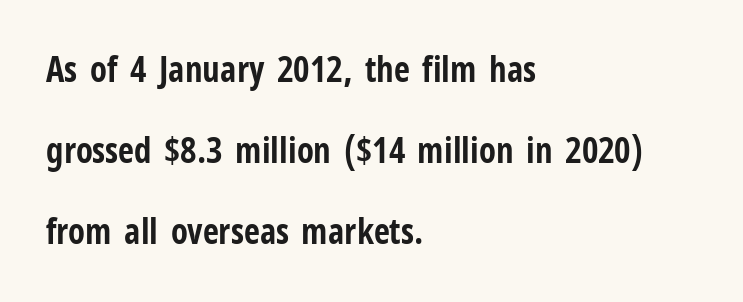
Q: Is the text bold? A: Yes.
Q: Is the text italic (slanted)? A: No, it is upright.
Q: Is the typeface a serif or a sans-serif typeface? A: Sans-serif.
Q: Is the text underlined? A: No.
Q: How is the paragraph aligned? A: Left-aligned.
Q: Is the spacing between letters normal or unusually wide? A: Normal.
Q: Is the spacing between lines tight, normal or loose? A: Loose.
Q: Width (condensed, normal, or wide)? A: Condensed.
Q: Stroke contrast? A: Low.
Q: x-height? A: Medium.
Q: Monospaced? A: No.
